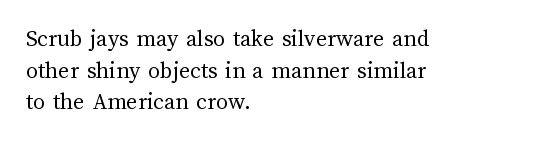
Q: Is the text bold? A: No.
Q: Is the text italic (slanted)? A: No, it is upright.
Q: Is the text underlined? A: No.
Q: How is the paragraph aligned? A: Left-aligned.
Q: Is the spacing between letters normal or unusually wide? A: Normal.
Q: Is the spacing between lines tight, normal or loose? A: Normal.
